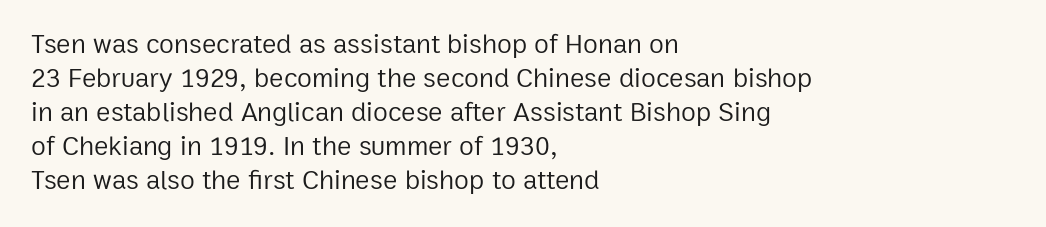
The image shows 27 px text type, upright; set left-aligned, normal line spacing (1.26x), normal letter spacing, not underlined.
